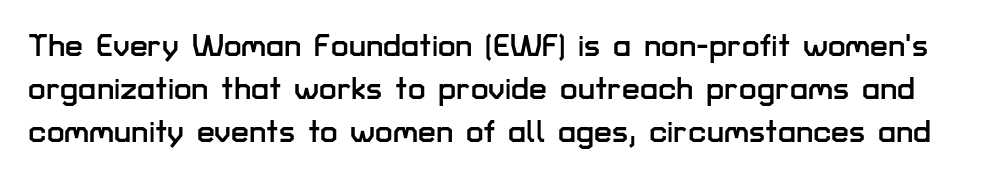
{"serif": "no", "italic": "no", "width": "normal", "stroke_contrast": "low", "x_height": "medium", "monospaced": "no", "underline": "no", "line_spacing": "normal", "line_spacing_ratio": 1.34, "letter_spacing": "normal", "letter_spacing_em": 0.0, "glyph_px": 32}
